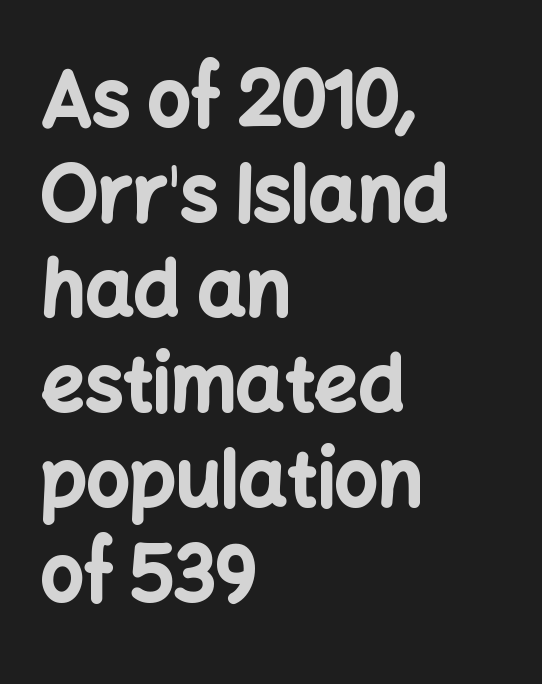
{"serif": "no", "italic": "no", "bold": "yes", "weight": "bold", "width": "normal", "stroke_contrast": "low", "x_height": "medium", "monospaced": "no", "underline": "no", "align": "left", "line_spacing": "normal", "line_spacing_ratio": 1.25, "letter_spacing": "normal", "letter_spacing_em": 0.0, "glyph_px": 76}
